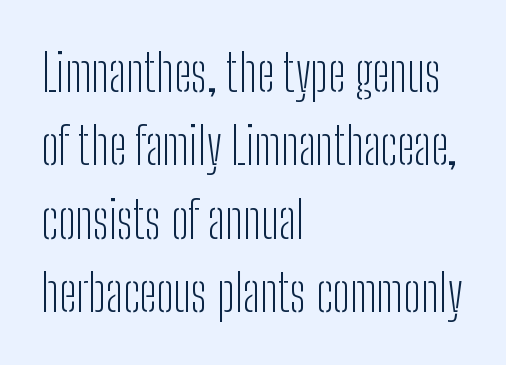
{"serif": "no", "italic": "no", "bold": "no", "weight": "light", "width": "condensed", "stroke_contrast": "low", "x_height": "medium", "monospaced": "no", "underline": "no", "align": "left", "line_spacing": "normal", "line_spacing_ratio": 1.44, "letter_spacing": "normal", "letter_spacing_em": 0.0, "glyph_px": 51}
